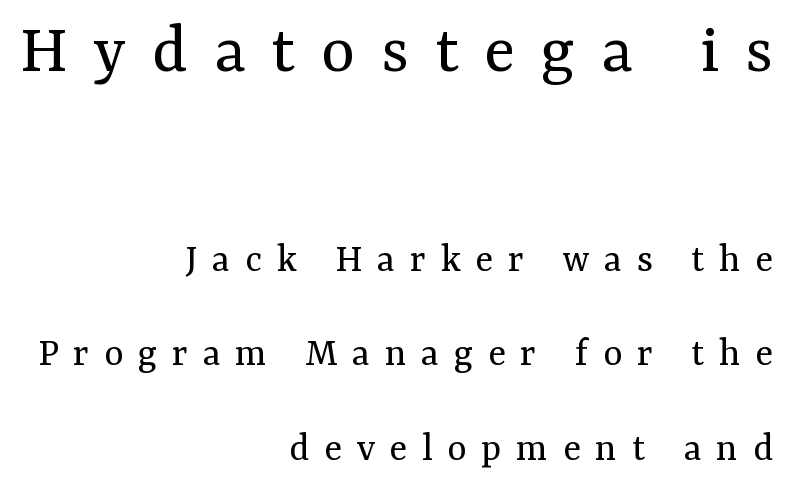
The image shows 72 px regular-weight serif type, upright; set right-aligned, loose line spacing (2.3x), unusually wide letter spacing (+0.36 em), not underlined; the first (top) block is 1.76x larger; medium stroke contrast and a medium x-height.
